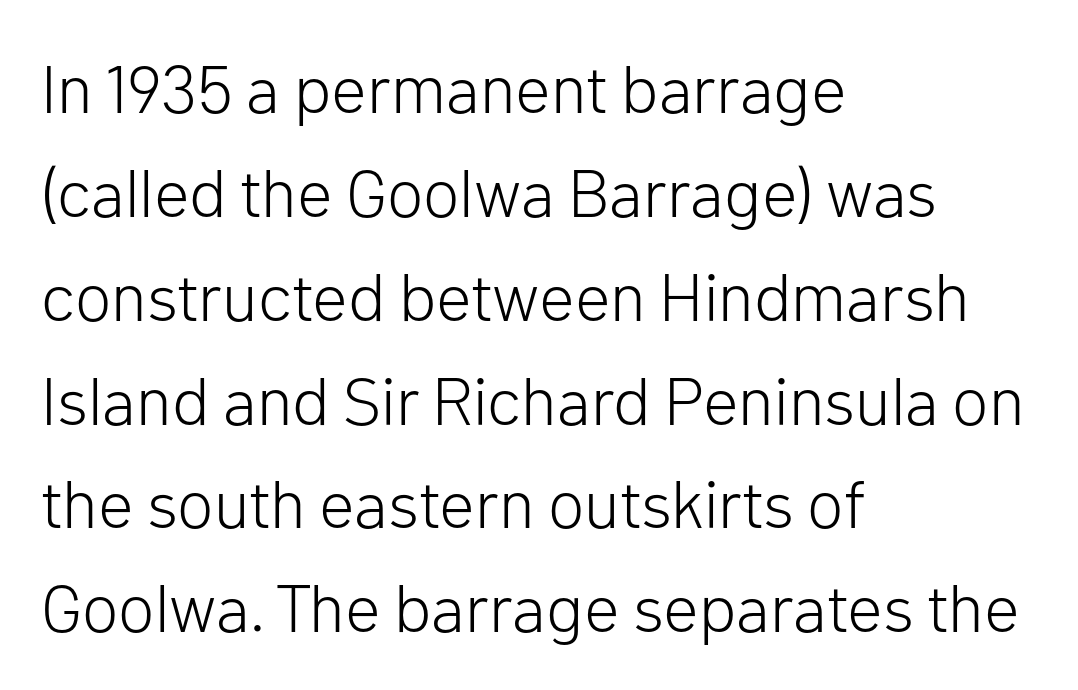
Q: Is the text bold? A: No.
Q: Is the text italic (slanted)? A: No, it is upright.
Q: Is the typeface a serif or a sans-serif typeface? A: Sans-serif.
Q: Is the text underlined? A: No.
Q: How is the paragraph aligned? A: Left-aligned.
Q: Is the spacing between letters normal or unusually wide? A: Normal.
Q: Is the spacing between lines tight, normal or loose? A: Normal.
Q: Width (condensed, normal, or wide)? A: Normal.
Q: Stroke contrast? A: Low.
Q: x-height? A: Medium.
Q: Monospaced? A: No.
